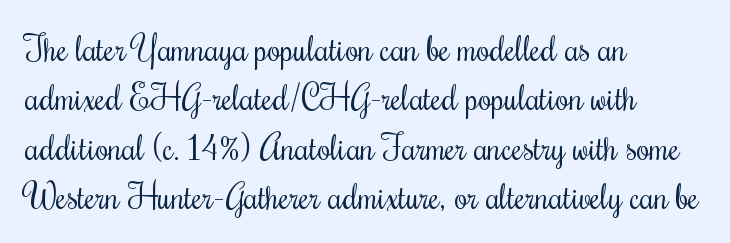
Q: Is the text bold? A: No.
Q: Is the text italic (slanted)? A: Yes.
Q: Is the typeface a serif or a sans-serif typeface? A: Serif.
Q: Is the text underlined? A: No.
Q: How is the paragraph aligned? A: Left-aligned.
Q: Is the spacing between letters normal or unusually wide? A: Normal.
Q: Is the spacing between lines tight, normal or loose? A: Normal.
Q: Width (condensed, normal, or wide)? A: Condensed.
Q: Stroke contrast? A: Medium.
Q: x-height? A: Small.
Q: Monospaced? A: No.
